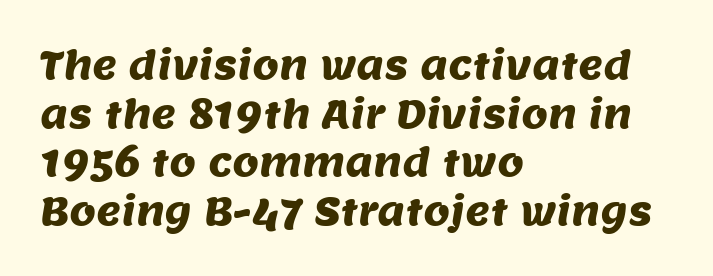
Which margin do the lines hug? The left one — the right edge is uneven. Spacing verdict: proportional, widths tailored to each character. Bare-footed words on every line. Regarding serifs, this sample does without them.
